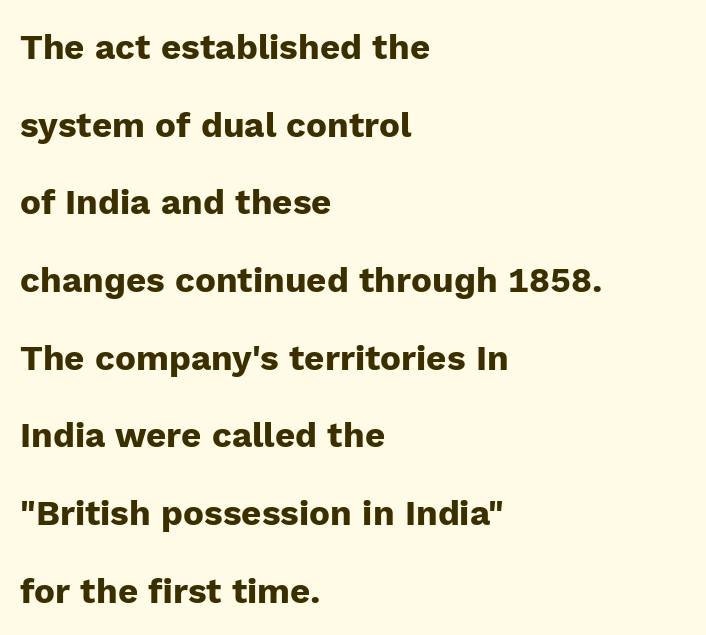
Q: Is the text bold? A: Yes.
Q: Is the text italic (slanted)? A: No, it is upright.
Q: Is the typeface a serif or a sans-serif typeface? A: Sans-serif.
Q: Is the text underlined? A: No.
Q: How is the paragraph aligned? A: Left-aligned.
Q: Is the spacing between letters normal or unusually wide? A: Normal.
Q: Is the spacing between lines tight, normal or loose? A: Loose.
Q: Width (condensed, normal, or wide)? A: Normal.
Q: Stroke contrast? A: Low.
Q: x-height? A: Medium.
Q: Monospaced? A: No.
